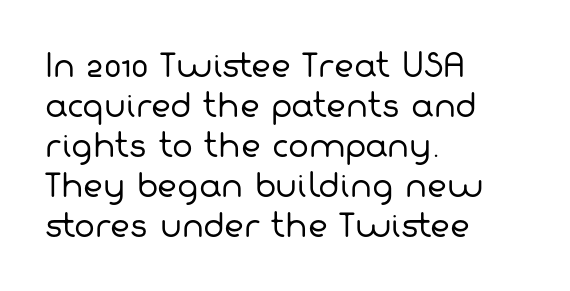
Q: Is the text bold? A: No.
Q: Is the typeface a serif or a sans-serif typeface? A: Sans-serif.
Q: Is the text underlined? A: No.
Q: How is the paragraph aligned? A: Left-aligned.
Q: Is the spacing between letters normal or unusually wide? A: Normal.
Q: Is the spacing between lines tight, normal or loose? A: Normal.
Q: Width (condensed, normal, or wide)? A: Normal.
Q: Stroke contrast? A: Low.
Q: x-height? A: Medium.
Q: Monospaced? A: No.
